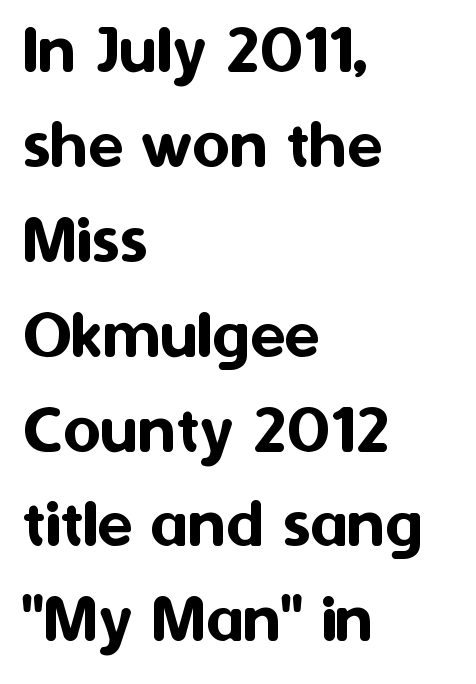
{"serif": "no", "italic": "no", "width": "normal", "stroke_contrast": "medium", "x_height": "medium", "monospaced": "no", "underline": "no", "align": "left", "line_spacing": "normal", "line_spacing_ratio": 1.3, "letter_spacing": "normal", "letter_spacing_em": 0.0, "glyph_px": 73}
